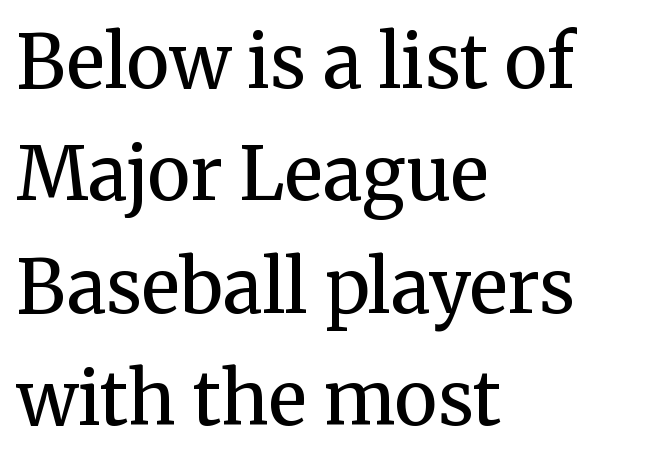
The image shows 73 px regular-weight serif type, upright; set left-aligned, normal line spacing (1.54x), normal letter spacing, not underlined; medium stroke contrast and a medium x-height.
